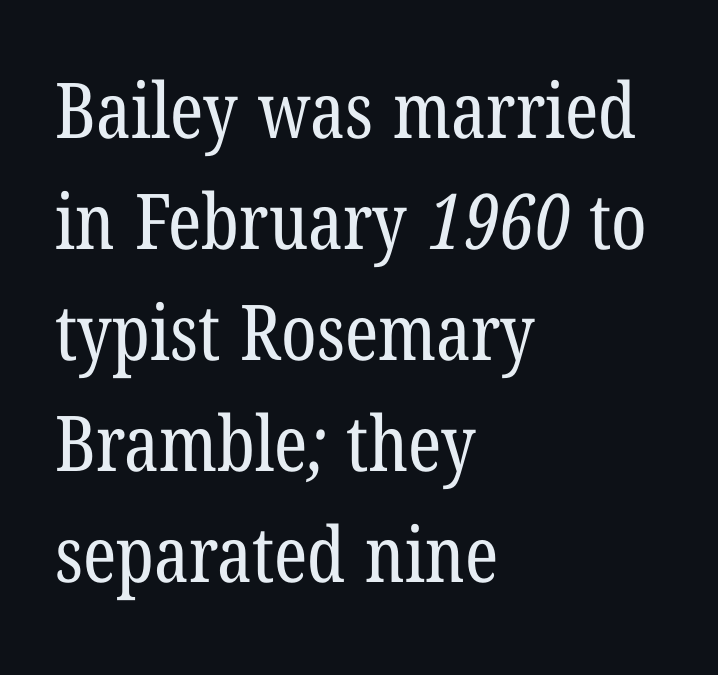
Q: Is the text bold? A: No.
Q: Is the typeface a serif or a sans-serif typeface? A: Serif.
Q: Is the text underlined? A: No.
Q: How is the paragraph aligned? A: Left-aligned.
Q: Is the spacing between letters normal or unusually wide? A: Normal.
Q: Is the spacing between lines tight, normal or loose? A: Normal.
Q: Width (condensed, normal, or wide)? A: Condensed.
Q: Stroke contrast? A: Low.
Q: x-height? A: Medium.
Q: Monospaced? A: No.
